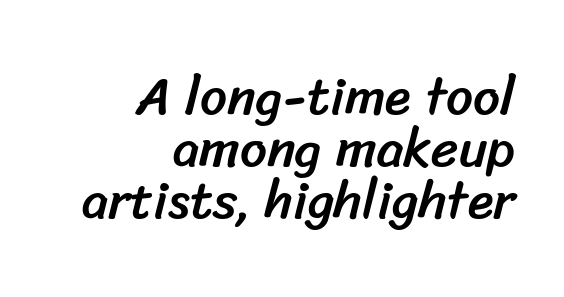
{"serif": "no", "width": "normal", "stroke_contrast": "low", "x_height": "medium", "monospaced": "no", "underline": "no", "align": "right", "line_spacing": "tight", "line_spacing_ratio": 0.98, "letter_spacing": "normal", "letter_spacing_em": 0.0, "glyph_px": 53}
